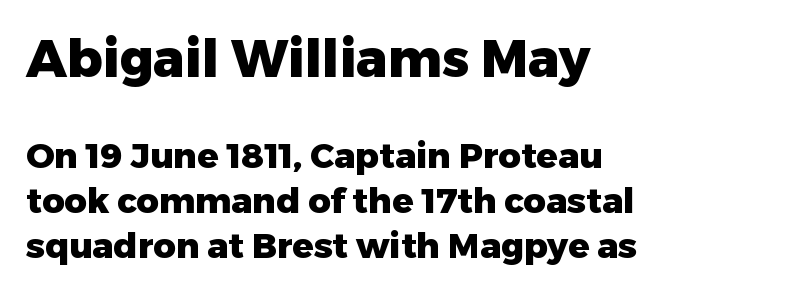
The specimen omits any rule beneath the text block's lines. The lines are quadded left. The passage shown is typed in a proportional face where columns would drift. Italic: no, the glyphs are upright roman. Quick note: interline space is typical. Each letter's strokes conclude bluntly, with no projecting serifs.
